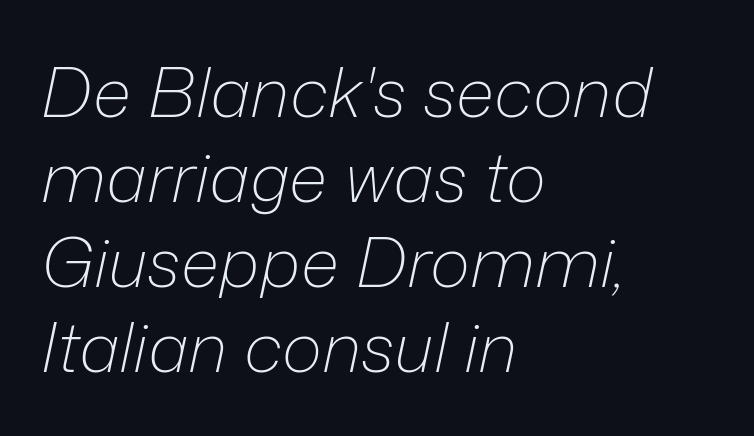
Is the stroke heavy? The answer is a plain regular-or-lighter. Varying glyph widths throughout — classic text-font behaviour. Spacing between characters is what you'd get straight out of the box. Layout note: lines flush left.
